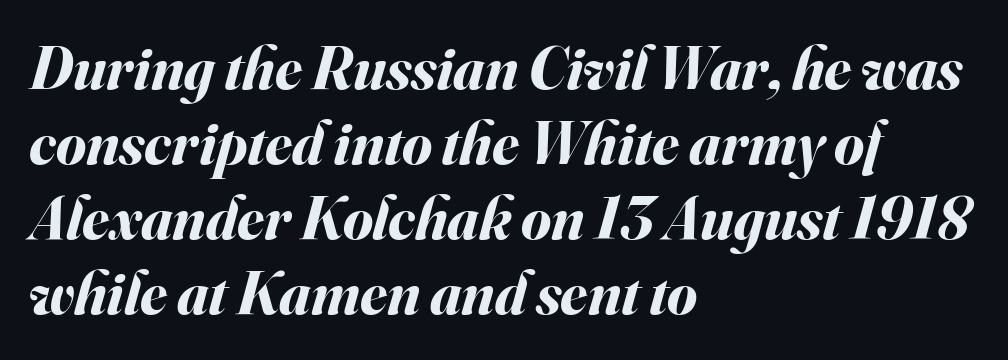
Q: Is the text bold? A: Yes.
Q: Is the text italic (slanted)? A: Yes, it leans right by about 16 degrees.
Q: Is the text underlined? A: No.
Q: How is the paragraph aligned? A: Left-aligned.
Q: Is the spacing between letters normal or unusually wide? A: Normal.
Q: Width (condensed, normal, or wide)? A: Normal.
Q: Stroke contrast? A: Medium.
Q: x-height? A: Small.
Q: Monospaced? A: No.
